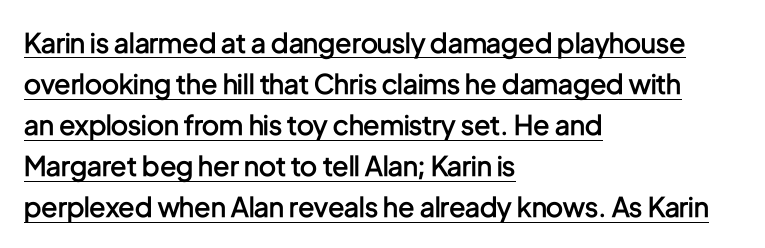
The image shows 27 px text type, upright; set left-aligned, normal line spacing (1.52x), normal letter spacing, underlined.
